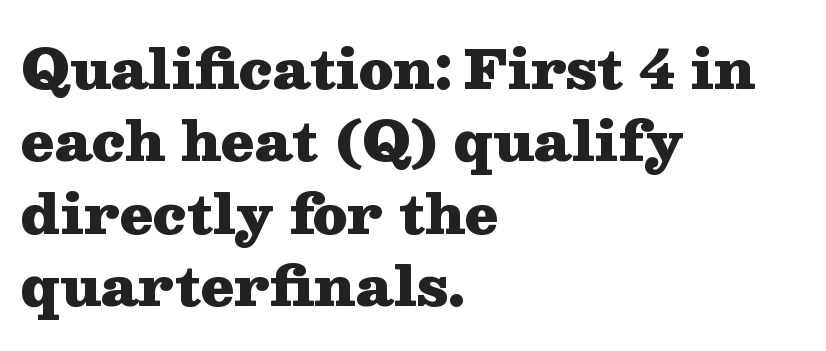
The image shows 54 px heavy, wide serif type, upright; set left-aligned, normal line spacing (1.34x), normal letter spacing, not underlined; medium stroke contrast and a medium x-height.
